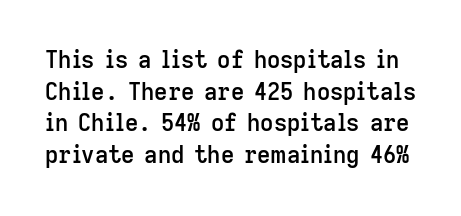
The image shows 23 px text type, upright; set normal line spacing (1.38x), normal letter spacing, not underlined.
